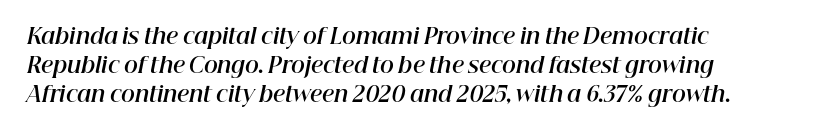
Q: Is the text bold? A: Yes.
Q: Is the text italic (slanted)? A: Yes, it leans right by about 12 degrees.
Q: Is the text underlined? A: No.
Q: How is the paragraph aligned? A: Left-aligned.
Q: Is the spacing between letters normal or unusually wide? A: Normal.
Q: Is the spacing between lines tight, normal or loose? A: Normal.
